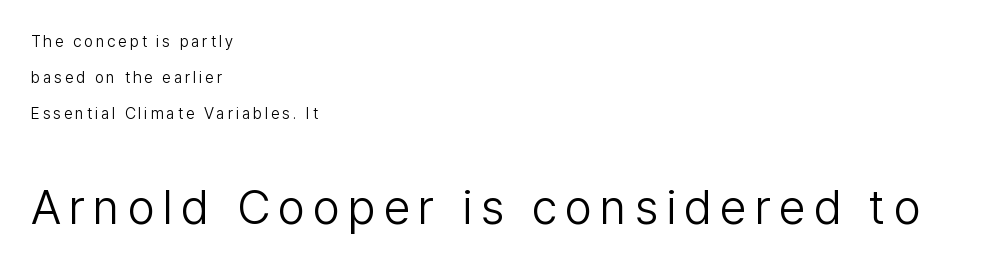
{"serif": "no", "italic": "no", "bold": "no", "weight": "light", "width": "normal", "stroke_contrast": "low", "x_height": "medium", "monospaced": "no", "underline": "no", "align": "left", "line_spacing": "loose", "line_spacing_ratio": 2.26, "larger_block": "second", "size_ratio": 3.0, "glyph_px": 48}
